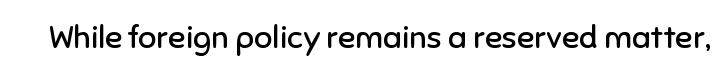
The rendering keeps characters at their native spacing. Each letter's strokes conclude bluntly, with no projecting serifs. Heaviness? Minimal to ordinary, like unemphasized prose. Clear beneath every line of the passage. Character widths vary here, with narrow letters taking less room than wide ones.
